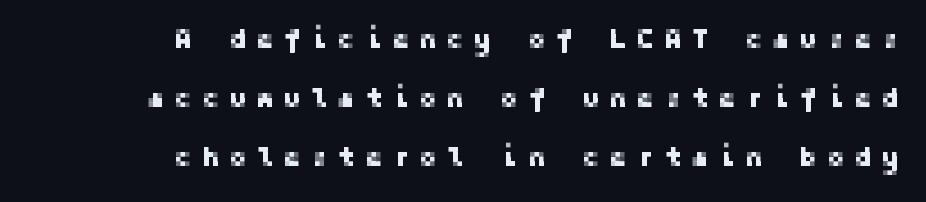
{"italic": "no", "underline": "no", "align": "right", "line_spacing": "loose", "line_spacing_ratio": 2.19, "letter_spacing": "wide", "letter_spacing_em": 0.34, "glyph_px": 27}
